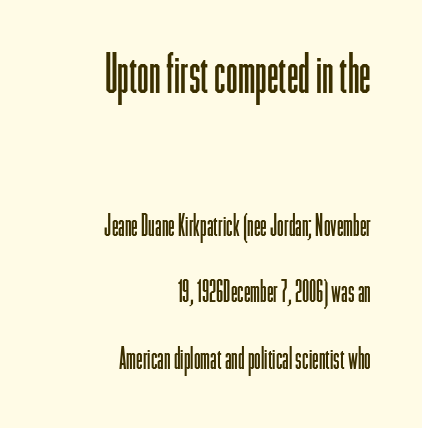
Compared with a flush-left layout, this one pins lines to the opposite, right side. The letters stand straight up with perfectly vertical stems. How are the letters spaced? Ordinarily, with no added tracking. Here the first block reads like a headline and the second like body copy. No heavy texture on the line: the type isn't bold. Classification — sans serif.
